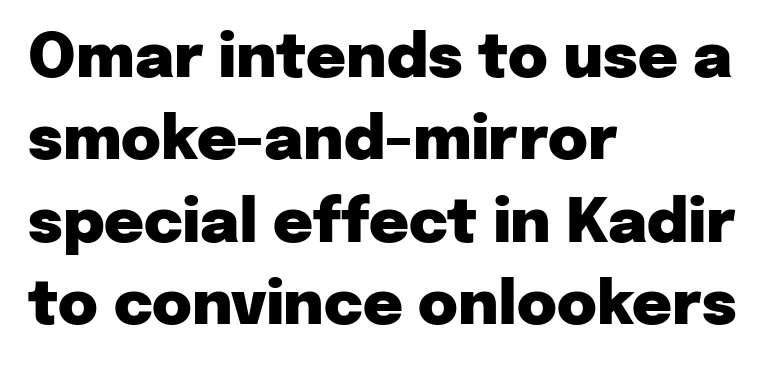
The image shows 61 px heavy sans-serif type, upright; set left-aligned, normal line spacing (1.35x), normal letter spacing, not underlined; low stroke contrast and a medium x-height.
